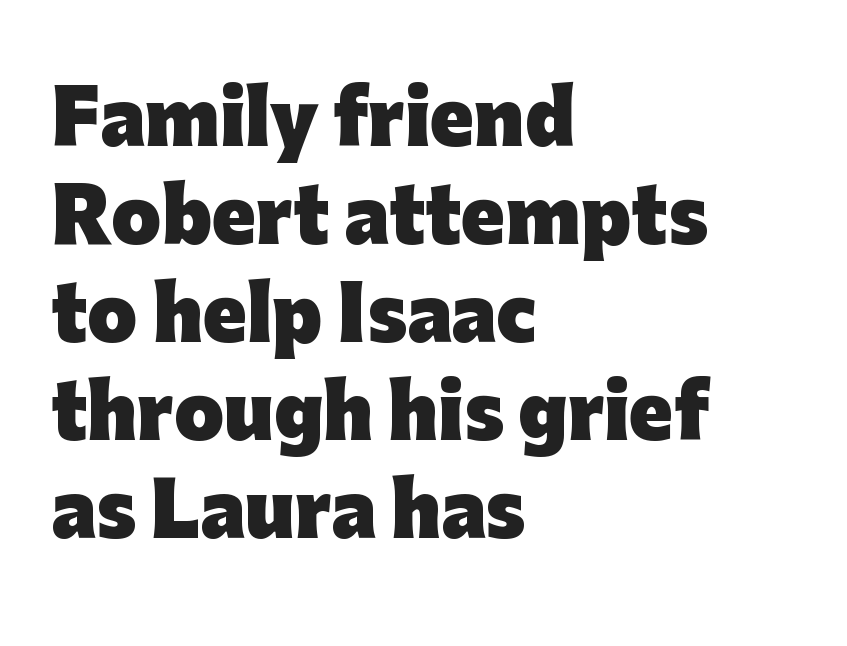
{"serif": "no", "italic": "no", "bold": "yes", "weight": "heavy", "width": "normal", "stroke_contrast": "low", "x_height": "medium", "monospaced": "no", "underline": "no", "align": "left", "line_spacing": "normal", "line_spacing_ratio": 1.36, "letter_spacing": "normal", "letter_spacing_em": 0.0, "glyph_px": 72}
